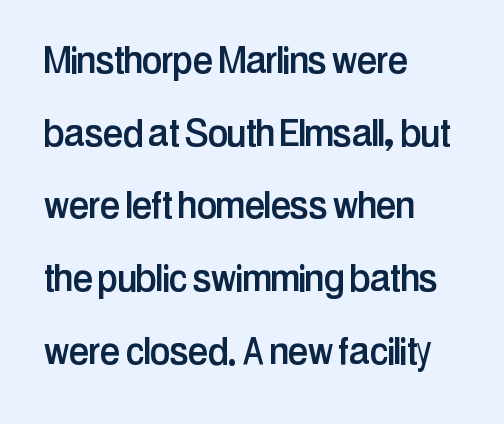
Quick note: not italic, upright. Nope, no serifs anywhere on these letters. Students, observe: this is what conventionally led text looks like. Is this a fixed-width face? No — the glyphs have proportional, varying widths. Reading down the block, your eye returns to a fixed left position each line.
